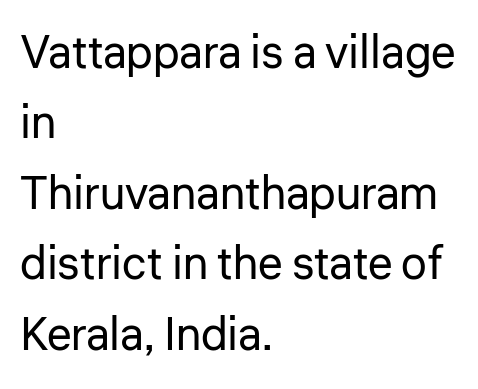
Q: Is the text bold? A: No.
Q: Is the text italic (slanted)? A: No, it is upright.
Q: Is the typeface a serif or a sans-serif typeface? A: Sans-serif.
Q: Is the text underlined? A: No.
Q: How is the paragraph aligned? A: Left-aligned.
Q: Is the spacing between letters normal or unusually wide? A: Normal.
Q: Is the spacing between lines tight, normal or loose? A: Normal.
Q: Width (condensed, normal, or wide)? A: Normal.
Q: Stroke contrast? A: Low.
Q: x-height? A: Medium.
Q: Monospaced? A: No.
